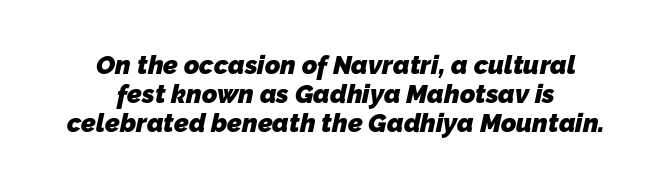
{"bold": "yes", "underline": "no", "align": "center", "line_spacing": "tight", "line_spacing_ratio": 1.12, "letter_spacing": "normal", "letter_spacing_em": 0.0, "glyph_px": 26}
